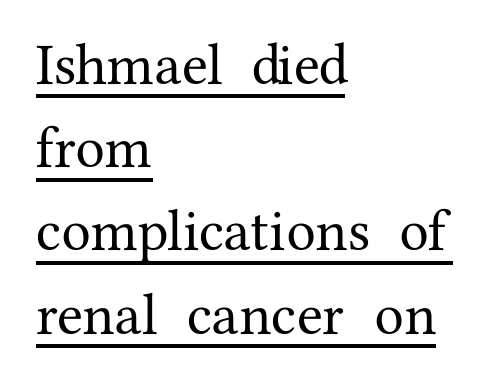
Q: Is the text italic (slanted)? A: No, it is upright.
Q: Is the typeface a serif or a sans-serif typeface? A: Serif.
Q: Is the text underlined? A: Yes.
Q: How is the paragraph aligned? A: Left-aligned.
Q: Is the spacing between letters normal or unusually wide? A: Normal.
Q: Is the spacing between lines tight, normal or loose? A: Normal.
Q: Width (condensed, normal, or wide)? A: Normal.
Q: Stroke contrast? A: Medium.
Q: x-height? A: Medium.
Q: Monospaced? A: No.
